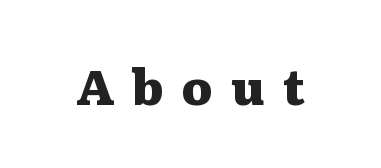
The image shows 48 px heavy, wide serif type, upright; set unusually wide letter spacing (+0.38 em), not underlined; medium stroke contrast and a medium x-height.
